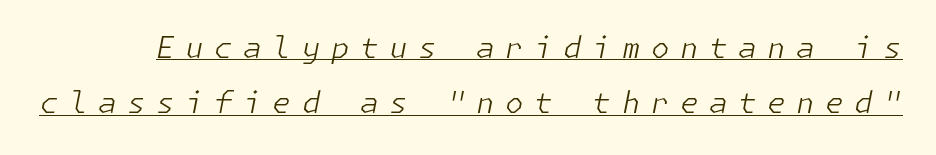
Tracking here is generous; glyphs stand well apart from one another. Students, observe the line beneath the letters — that is underlining. Weight: in the light-to-regular range. You can tell it's italic because the verticals aren't actually vertical.
